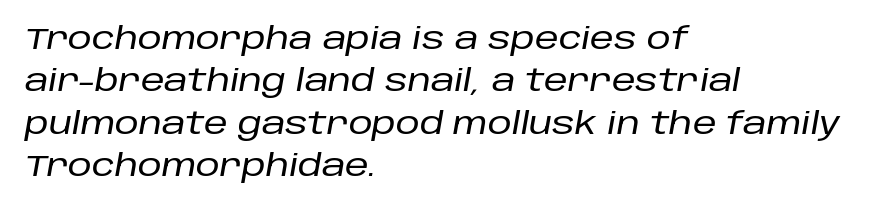
Caption: standard tracking, unaltered. Left-aligned paragraph, ragged on the right. Is there much room between lines? A standard amount, neither cramped nor airy. Plain, unruled lines of type.
